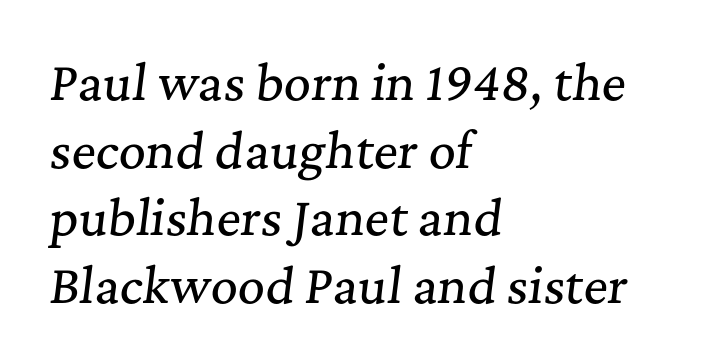
Q: Is the text italic (slanted)? A: Yes, it leans right by about 7 degrees.
Q: Is the typeface a serif or a sans-serif typeface? A: Serif.
Q: Is the text underlined? A: No.
Q: How is the paragraph aligned? A: Left-aligned.
Q: Is the spacing between letters normal or unusually wide? A: Normal.
Q: Is the spacing between lines tight, normal or loose? A: Normal.
Q: Width (condensed, normal, or wide)? A: Normal.
Q: Stroke contrast? A: Medium.
Q: x-height? A: Medium.
Q: Monospaced? A: No.
